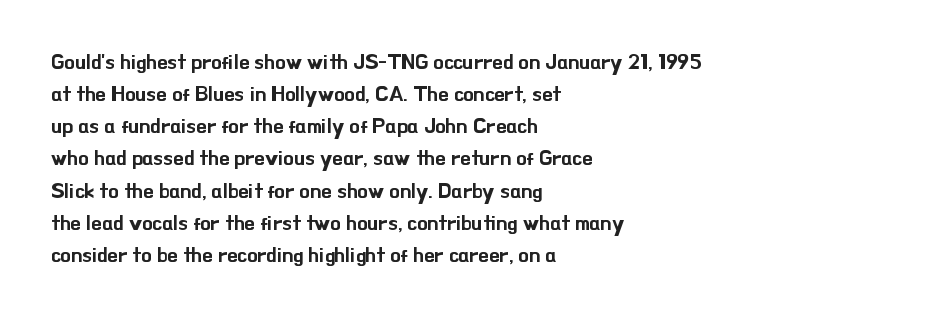
{"italic": "no", "underline": "no", "align": "left", "line_spacing": "normal", "line_spacing_ratio": 1.53, "letter_spacing": "normal", "letter_spacing_em": 0.0, "glyph_px": 21}
